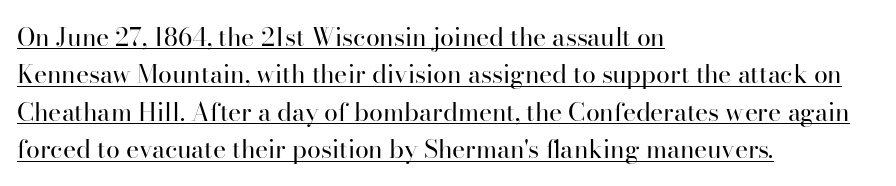
{"italic": "no", "bold": "no", "underline": "yes", "align": "left", "line_spacing": "normal", "line_spacing_ratio": 1.5, "letter_spacing": "normal", "letter_spacing_em": 0.0, "glyph_px": 25}
